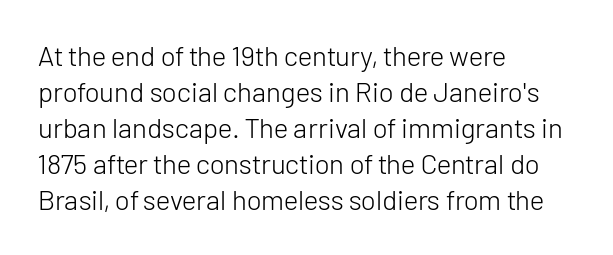
The image shows 28 px light sans-serif type, upright; set left-aligned, normal line spacing (1.29x), normal letter spacing, not underlined; low stroke contrast and a medium x-height.
